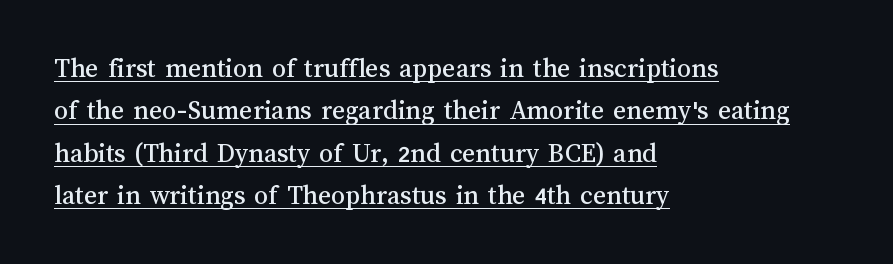
The font's upright variant was chosen for this text. The block of text has a typical density, with ordinary space between rows. Does extra space separate the letters? No, they use regular spacing. Each line starts at the same left margin while the right side varies. The typesetter has applied underlining to the passage shown. Note the varied advance widths — an 'i' is clearly narrower than an 'm'.
